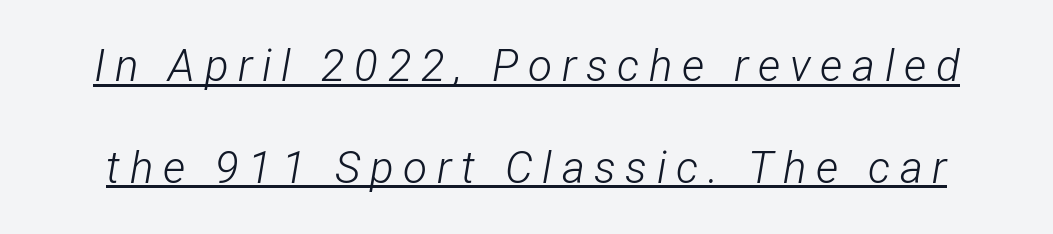
Q: Is the text bold? A: No.
Q: Is the text italic (slanted)? A: Yes, it leans right by about 12 degrees.
Q: Is the text underlined? A: Yes.
Q: Is the spacing between letters normal or unusually wide? A: Unusually wide.
Q: Is the spacing between lines tight, normal or loose? A: Loose.
Q: Width (condensed, normal, or wide)? A: Condensed.
Q: Stroke contrast? A: Low.
Q: x-height? A: Medium.
Q: Monospaced? A: No.
